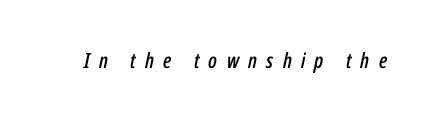
The lettering tilts uniformly, giving the passage an italic look. The zone under the glyphs is completely vacant. The type is letterspaced generously, with wide tracking.
